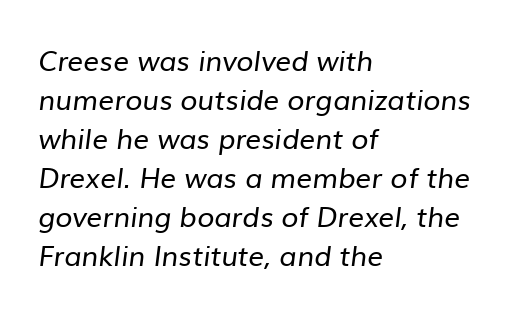
Q: Is the text bold? A: No.
Q: Is the typeface a serif or a sans-serif typeface? A: Sans-serif.
Q: Is the text underlined? A: No.
Q: How is the paragraph aligned? A: Left-aligned.
Q: Is the spacing between letters normal or unusually wide? A: Normal.
Q: Is the spacing between lines tight, normal or loose? A: Normal.
Q: Width (condensed, normal, or wide)? A: Normal.
Q: Stroke contrast? A: Low.
Q: x-height? A: Medium.
Q: Monospaced? A: No.
